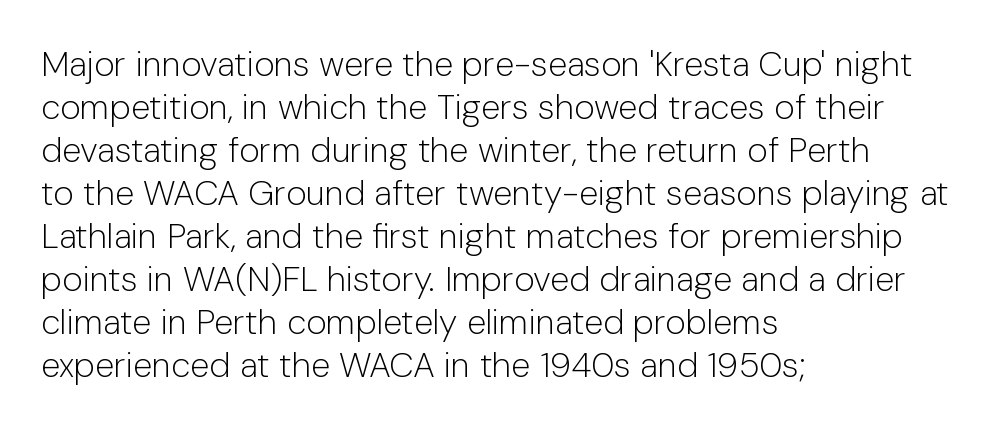
{"serif": "no", "italic": "no", "bold": "no", "weight": "light", "width": "normal", "stroke_contrast": "low", "x_height": "medium", "monospaced": "no", "underline": "no", "align": "left", "line_spacing_ratio": 1.23, "letter_spacing": "normal", "letter_spacing_em": 0.0, "glyph_px": 35}
